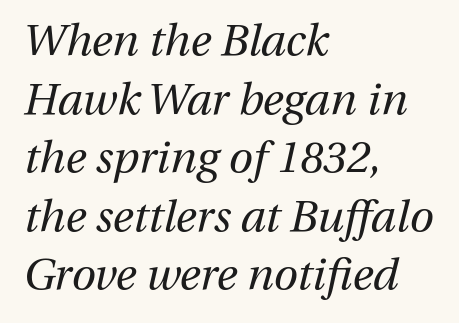
{"italic": "yes", "lean": "right", "slant_degrees": 13, "bold": "no", "weight": "regular", "width": "normal", "stroke_contrast": "medium", "x_height": "medium", "monospaced": "no", "underline": "no", "align": "left", "line_spacing": "normal", "line_spacing_ratio": 1.33, "letter_spacing": "normal", "letter_spacing_em": 0.0, "glyph_px": 44}
